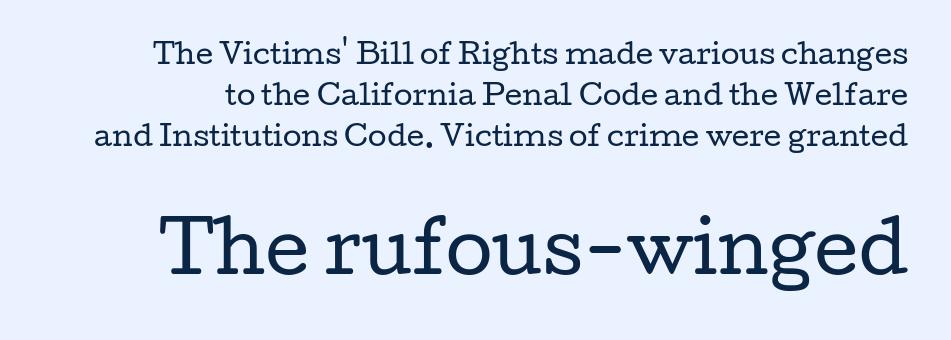
The image shows 68 px regular-weight, wide serif type, upright; set normal line spacing (1.52x), normal letter spacing, not underlined; the second (bottom) block is 2.52x larger; low stroke contrast and a medium x-height.
